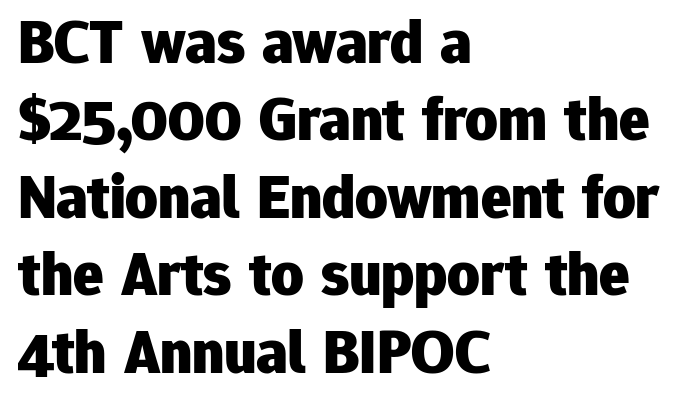
Q: Is the text bold? A: Yes.
Q: Is the text italic (slanted)? A: No, it is upright.
Q: Is the typeface a serif or a sans-serif typeface? A: Sans-serif.
Q: Is the text underlined? A: No.
Q: How is the paragraph aligned? A: Left-aligned.
Q: Is the spacing between letters normal or unusually wide? A: Normal.
Q: Width (condensed, normal, or wide)? A: Normal.
Q: Stroke contrast? A: Low.
Q: x-height? A: Medium.
Q: Monospaced? A: No.
